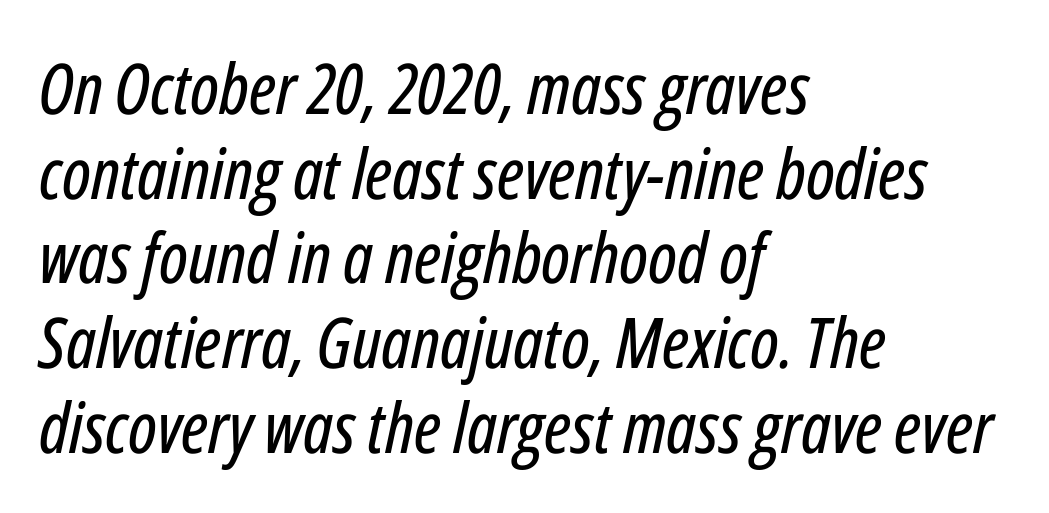
Q: Is the text italic (slanted)? A: Yes, it leans right by about 12 degrees.
Q: Is the text underlined? A: No.
Q: How is the paragraph aligned? A: Left-aligned.
Q: Is the spacing between letters normal or unusually wide? A: Normal.
Q: Width (condensed, normal, or wide)? A: Condensed.
Q: Stroke contrast? A: Low.
Q: x-height? A: Medium.
Q: Monospaced? A: No.
